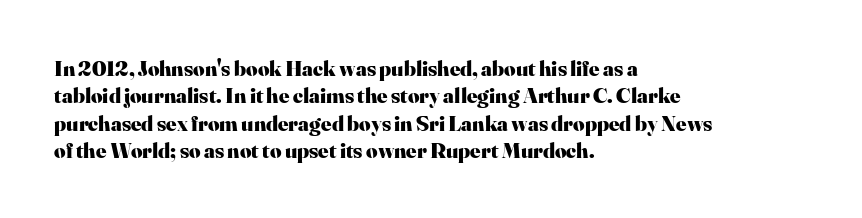
Chunky letters — that's bold for sure. Caption: standard tracking, unaltered. Descenders are the only things crossing below the line. Typeset ragged right — the left edge is the straight one. The letters stand upright; this is a roman face.
